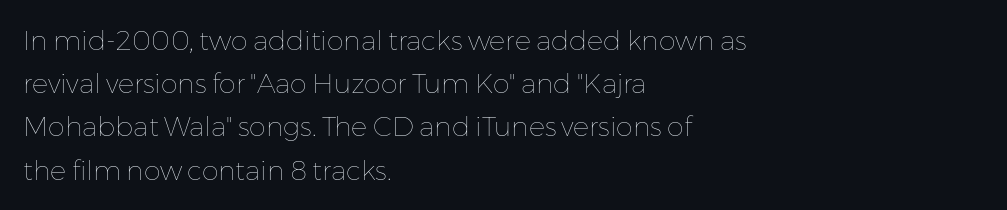
Posture: straight, roman, zero tilt. Notice how descenders clear the ascenders below comfortably — that's standard leading. Visually the block forms a straight wall on the left and a jagged coastline on the right. Descenders hang freely into open space. The type is set solid horizontally, with unmodified tracking. Heft: none added — not bold.
